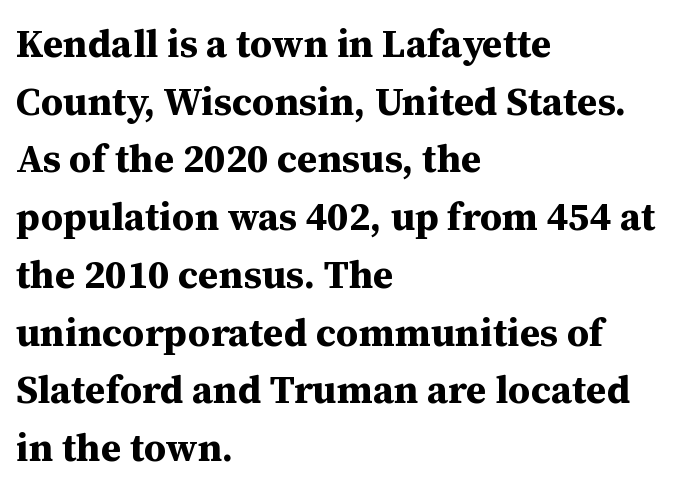
Posture: vertical. Varying glyph widths throughout — classic text-font behaviour. Inter-character spacing is left at the font's built-in metrics. The leading is moderate, giving the passage an even texture. Old-style or modern, the face here clearly has serifs.
